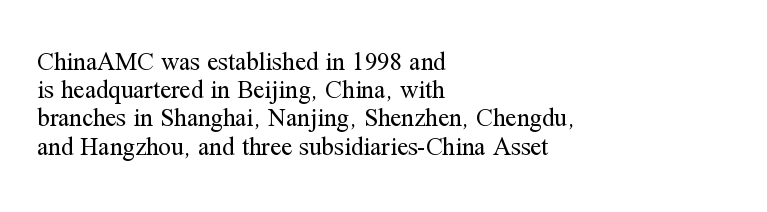
What's the leading like? Squeezed, with rows nearly overlapping. Unmarked baselines from the first word to the last. Posture: upright roman. Weight class: somewhere from thin through regular. Which margin do the lines hug? The left one — the right edge is uneven. How are the letters spaced? Ordinarily, with no added tracking.
